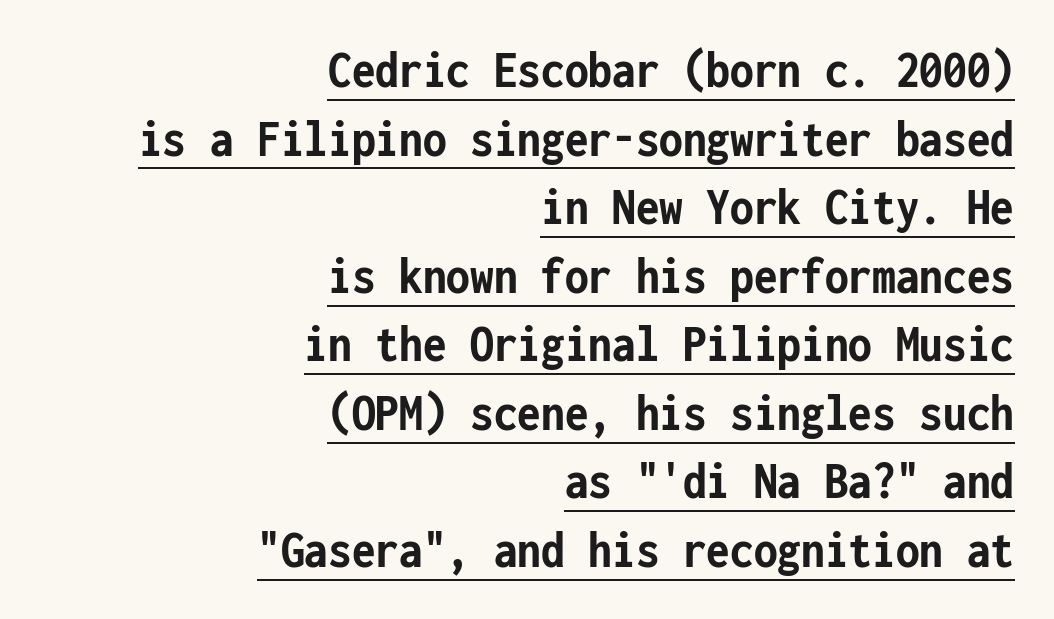
The image shows 54 px semibold, condensed sans-serif type, upright, monospaced; set right-aligned, normal line spacing (1.27x), normal letter spacing, underlined; low stroke contrast and a medium x-height.
